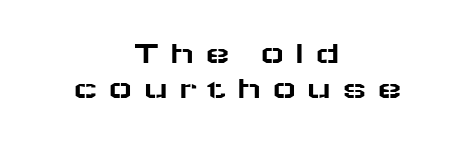
{"serif": "no", "italic": "no", "width": "wide", "stroke_contrast": "low", "x_height": "medium", "monospaced": "no", "underline": "no", "align": "center", "line_spacing": "tight", "line_spacing_ratio": 1.06, "letter_spacing": "wide", "letter_spacing_em": 0.3, "glyph_px": 33}
